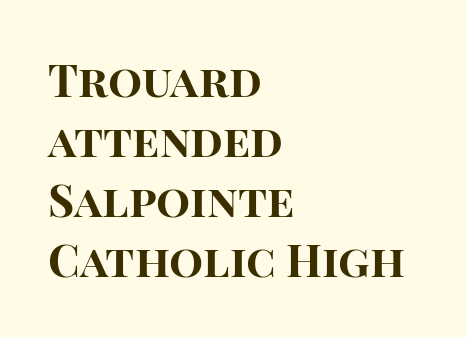
Q: Is the text bold? A: Yes.
Q: Is the text italic (slanted)? A: No, it is upright.
Q: Is the typeface a serif or a sans-serif typeface? A: Sans-serif.
Q: Is the text underlined? A: No.
Q: How is the paragraph aligned? A: Left-aligned.
Q: Is the spacing between letters normal or unusually wide? A: Normal.
Q: Is the spacing between lines tight, normal or loose? A: Normal.
Q: Width (condensed, normal, or wide)? A: Normal.
Q: Stroke contrast? A: High.
Q: x-height? A: Large.
Q: Monospaced? A: No.
